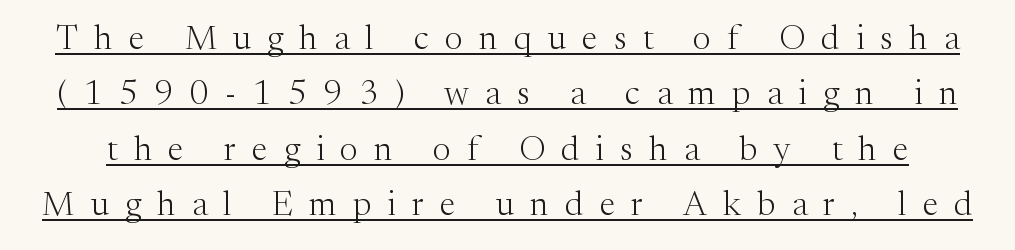
The image shows 34 px light serif type, upright; set normal line spacing (1.63x), unusually wide letter spacing (+0.48 em), underlined; medium stroke contrast and a medium x-height.
